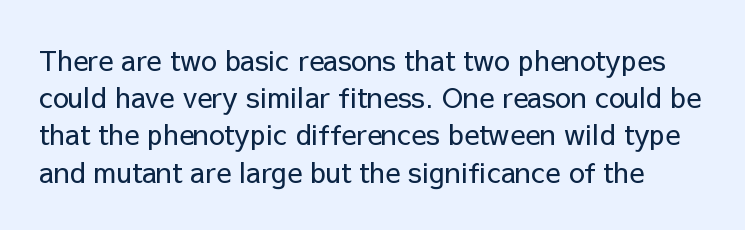
{"serif": "no", "italic": "no", "bold": "no", "weight": "regular", "width": "normal", "stroke_contrast": "low", "x_height": "medium", "monospaced": "no", "underline": "no", "line_spacing": "normal", "line_spacing_ratio": 1.33, "letter_spacing": "normal", "letter_spacing_em": 0.0, "glyph_px": 28}
